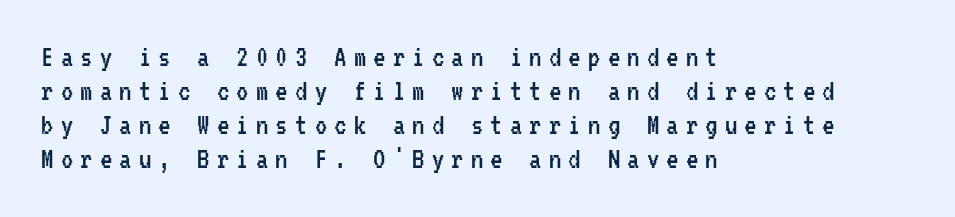
Notice how the stems are strictly vertical — no italics here. Serifs: no, the terminals of the letterforms are clean. The space between consecutive lines is stingy. Do the characters align in a grid? Yes, the font is monospaced. Words appear elongated and porous because spacing is wide. Horizontally, the lines are justified to the leading edge only.
